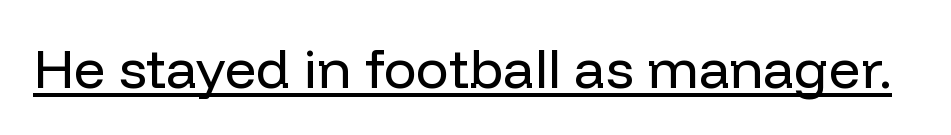
The strokes are not fattened; the text isn't bold. Decoration check: the copy is underlined. This is roman type, the default non-slanted kind. Character widths vary here, with narrow letters taking less room than wide ones. Tracking here is standard; glyphs follow each other at the usual distance. The rendering shows plain stroke endings on the letterforms — a sans-serif design.
